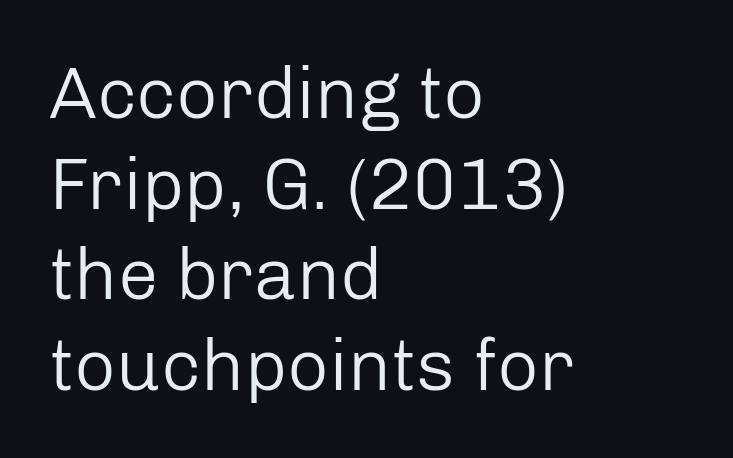
The image shows 73 px regular-weight sans-serif type, upright; set left-aligned, line spacing 1.24x, normal letter spacing, not underlined; low stroke contrast and a medium x-height.
